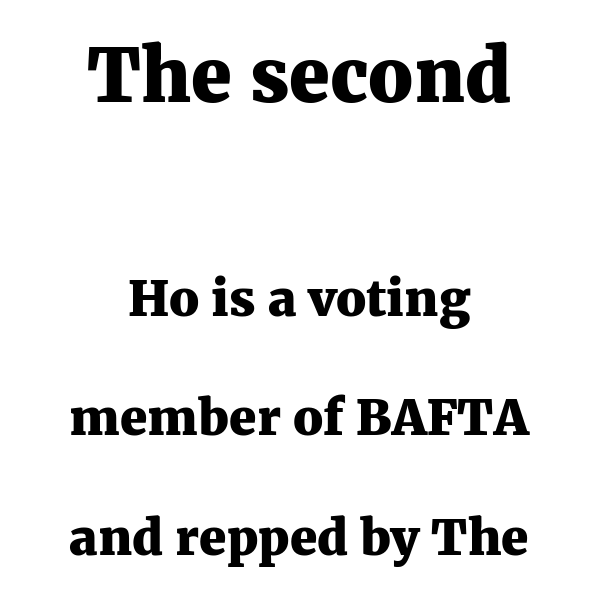
{"serif": "yes", "italic": "no", "bold": "yes", "weight": "heavy", "width": "normal", "stroke_contrast": "medium", "x_height": "medium", "monospaced": "no", "underline": "no", "align": "center", "line_spacing": "loose", "line_spacing_ratio": 2.44, "letter_spacing": "normal", "letter_spacing_em": 0.0, "larger_block": "first", "size_ratio": 1.49, "glyph_px": 73}
